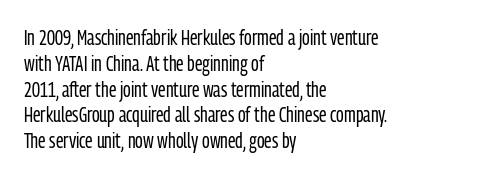
{"italic": "no", "bold": "no", "underline": "no", "align": "left", "line_spacing_ratio": 1.23, "letter_spacing": "normal", "letter_spacing_em": 0.0, "glyph_px": 21}
